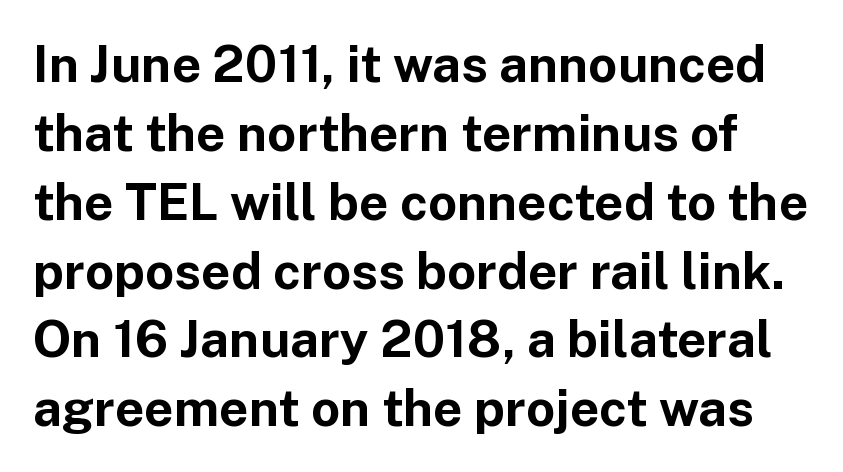
The image shows 51 px bold sans-serif type, upright; set normal line spacing (1.35x), normal letter spacing, not underlined; low stroke contrast and a medium x-height.
